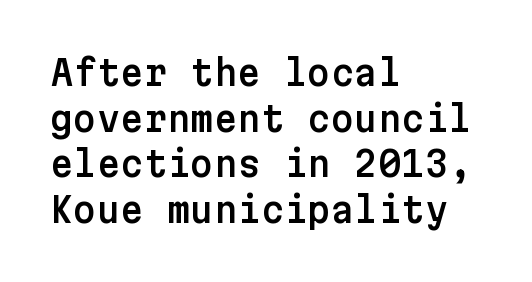
The image shows 36 px sans-serif type, upright; set left-aligned, normal line spacing (1.27x), normal letter spacing, not underlined; low stroke contrast and a medium x-height.
